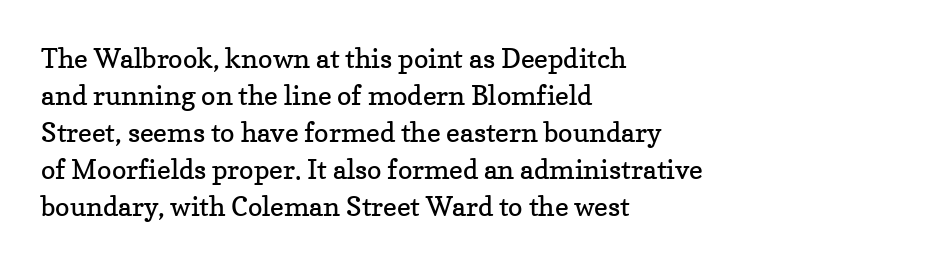
The image shows 27 px text type, upright; set left-aligned, normal line spacing (1.37x), normal letter spacing, not underlined.
